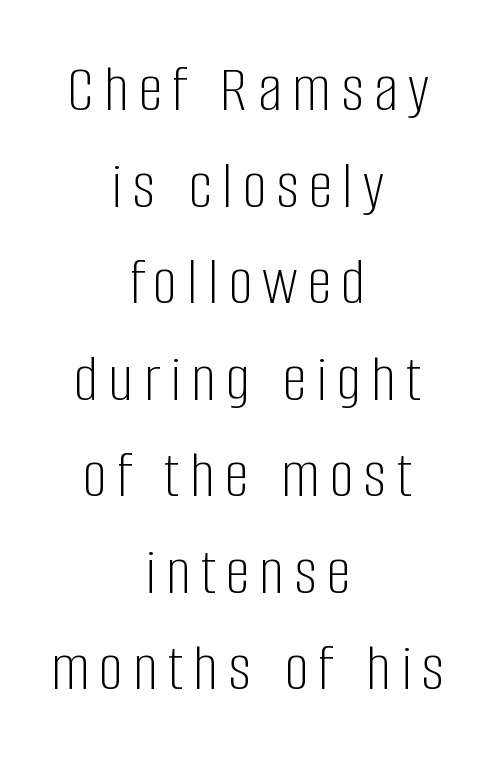
Is there any slant? The stems are plumb. Weight class: somewhere from thin through regular. The setting favours the middle, as headings and verse often do. This sample uses a sans-serif face.
